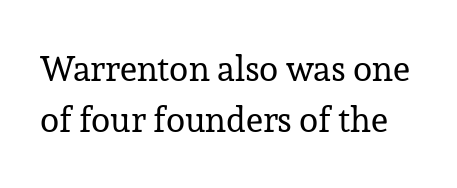
The image shows 35 px regular-weight serif type, upright; set normal line spacing (1.47x), normal letter spacing, not underlined; low stroke contrast and a medium x-height.
